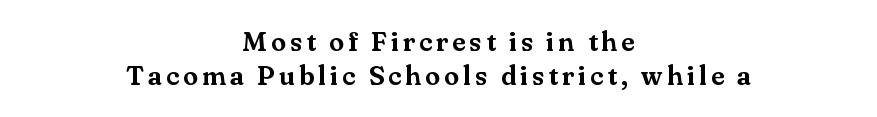
The image shows 27 px text type, upright; set centered, normal line spacing (1.27x), not underlined.
